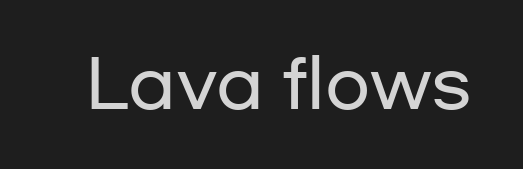
Q: Is the text italic (slanted)? A: No, it is upright.
Q: Is the typeface a serif or a sans-serif typeface? A: Sans-serif.
Q: Is the text underlined? A: No.
Q: Is the spacing between letters normal or unusually wide? A: Normal.
Q: Width (condensed, normal, or wide)? A: Wide.
Q: Stroke contrast? A: Low.
Q: x-height? A: Medium.
Q: Monospaced? A: No.
